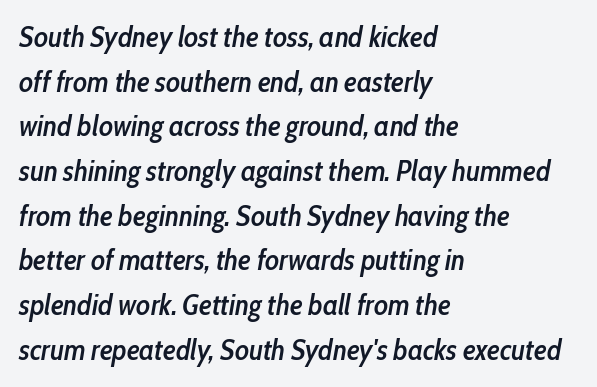
The image shows 29 px semibold, condensed type, italic (leaning right); set left-aligned, normal line spacing (1.54x), normal letter spacing, not underlined; low stroke contrast and a medium x-height.
